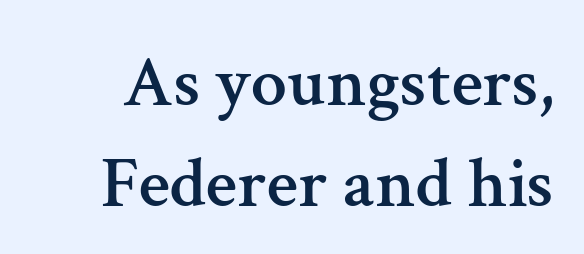
Q: Is the text italic (slanted)? A: No, it is upright.
Q: Is the typeface a serif or a sans-serif typeface? A: Serif.
Q: Is the text underlined? A: No.
Q: Is the spacing between letters normal or unusually wide? A: Normal.
Q: Is the spacing between lines tight, normal or loose? A: Normal.
Q: Width (condensed, normal, or wide)? A: Normal.
Q: Stroke contrast? A: Medium.
Q: x-height? A: Medium.
Q: Monospaced? A: No.
